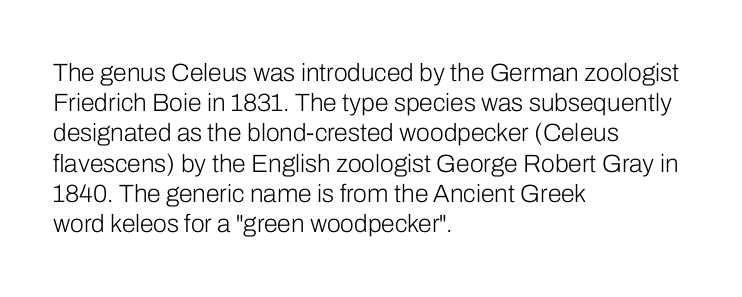
{"italic": "no", "bold": "no", "underline": "no", "align": "left", "line_spacing_ratio": 1.21, "letter_spacing": "normal", "letter_spacing_em": 0.0, "glyph_px": 25}
